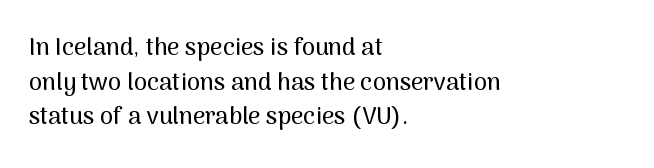
{"italic": "no", "underline": "no", "align": "left", "line_spacing": "normal", "line_spacing_ratio": 1.44, "letter_spacing": "normal", "letter_spacing_em": 0.0, "glyph_px": 24}
